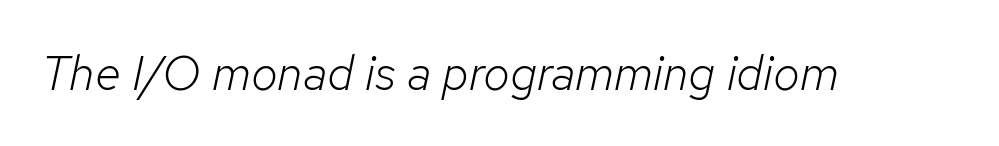
The image shows 48 px light type, italic (leaning right); set normal letter spacing, not underlined; low stroke contrast and a medium x-height.
